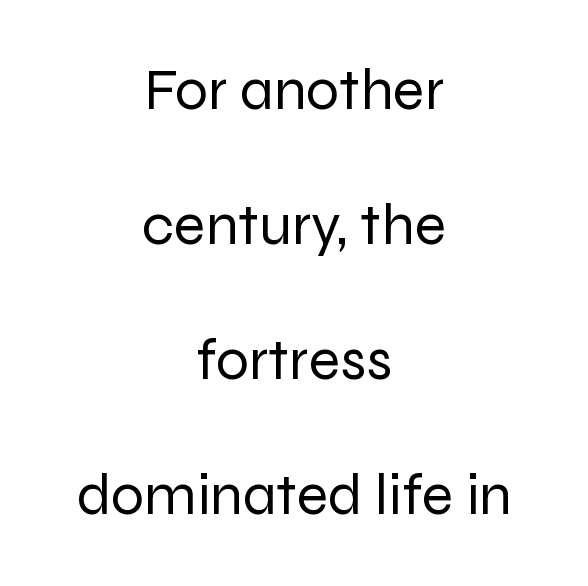
Q: Is the text bold? A: No.
Q: Is the text italic (slanted)? A: No, it is upright.
Q: Is the typeface a serif or a sans-serif typeface? A: Sans-serif.
Q: Is the text underlined? A: No.
Q: How is the paragraph aligned? A: Centered.
Q: Is the spacing between letters normal or unusually wide? A: Normal.
Q: Is the spacing between lines tight, normal or loose? A: Loose.
Q: Width (condensed, normal, or wide)? A: Normal.
Q: Stroke contrast? A: Low.
Q: x-height? A: Medium.
Q: Monospaced? A: No.
